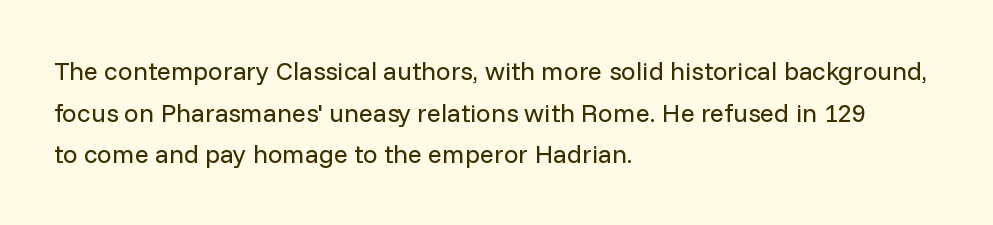
Rule under the text: the space is simply empty. One-word summary of the alignment: left. Stroke thickness stays within the range of a standard reading face or lighter. Rows of type keep a routine distance in the vertical direction. Ascenders rise straight up at ninety degrees. The tracking reads as untouched default to a designer's eye.
